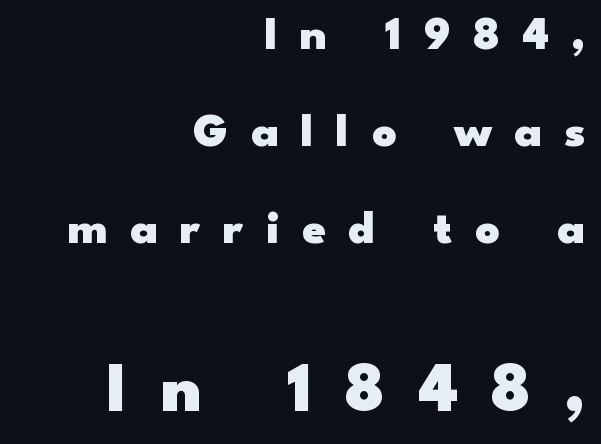
{"serif": "no", "italic": "no", "bold": "yes", "weight": "heavy", "width": "wide", "stroke_contrast": "low", "x_height": "small", "monospaced": "no", "underline": "no", "align": "right", "line_spacing": "loose", "line_spacing_ratio": 2.06, "letter_spacing": "wide", "letter_spacing_em": 0.48, "larger_block": "second", "size_ratio": 1.49, "glyph_px": 70}
